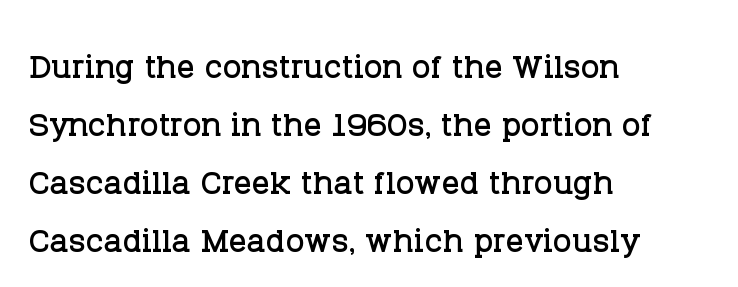
{"serif": "yes", "italic": "no", "width": "normal", "stroke_contrast": "low", "x_height": "large", "monospaced": "no", "underline": "no", "align": "left", "line_spacing": "normal", "line_spacing_ratio": 1.32, "letter_spacing": "normal", "letter_spacing_em": 0.0, "glyph_px": 44}
